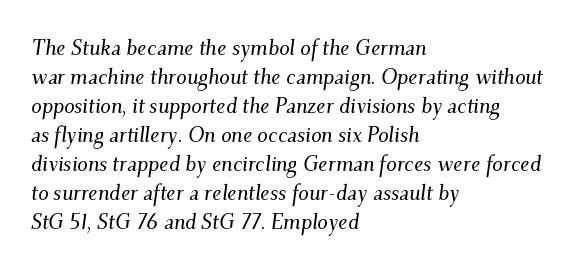
Q: Is the text italic (slanted)? A: Yes, it leans right by about 9 degrees.
Q: Is the text underlined? A: No.
Q: How is the paragraph aligned? A: Left-aligned.
Q: Is the spacing between letters normal or unusually wide? A: Normal.
Q: Is the spacing between lines tight, normal or loose? A: Normal.
